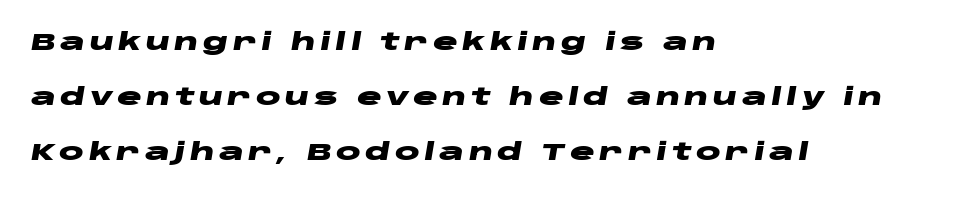
{"italic": "yes", "lean": "right", "slant_degrees": 10, "bold": "yes", "underline": "no", "align": "left", "line_spacing": "loose", "line_spacing_ratio": 2.39, "glyph_px": 23}
